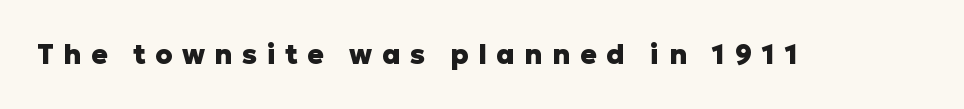
Nobody drew a line under any word here. The axis of the letterforms is exactly vertical. Characters follow at a spacing far wider than the type designer built in. Typographic density is high because the face is bold.
